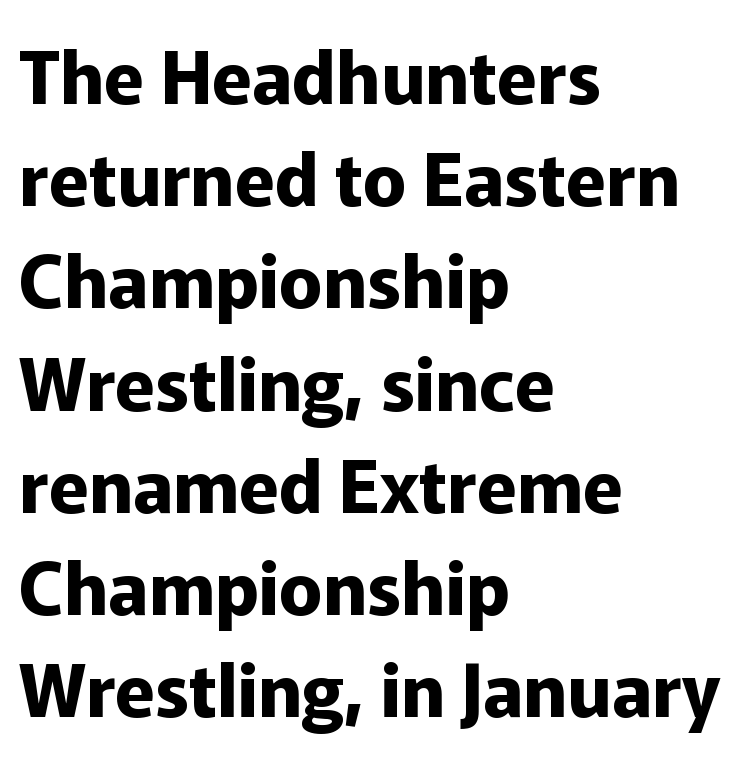
The image shows 73 px bold sans-serif type, upright; set left-aligned, normal line spacing (1.4x), normal letter spacing, not underlined; low stroke contrast and a medium x-height.
